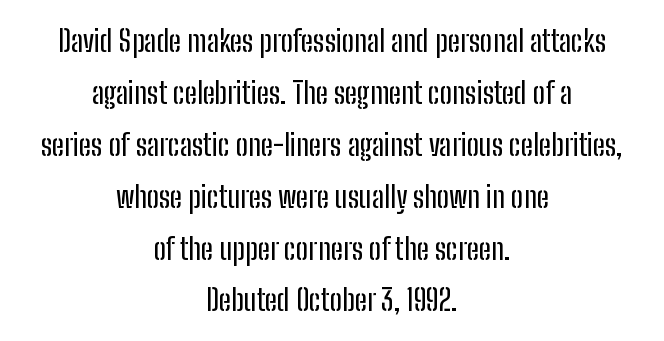
The image shows 30 px condensed sans-serif type, upright; set centered, line spacing 1.73x, normal letter spacing, not underlined; low stroke contrast and a medium x-height.
